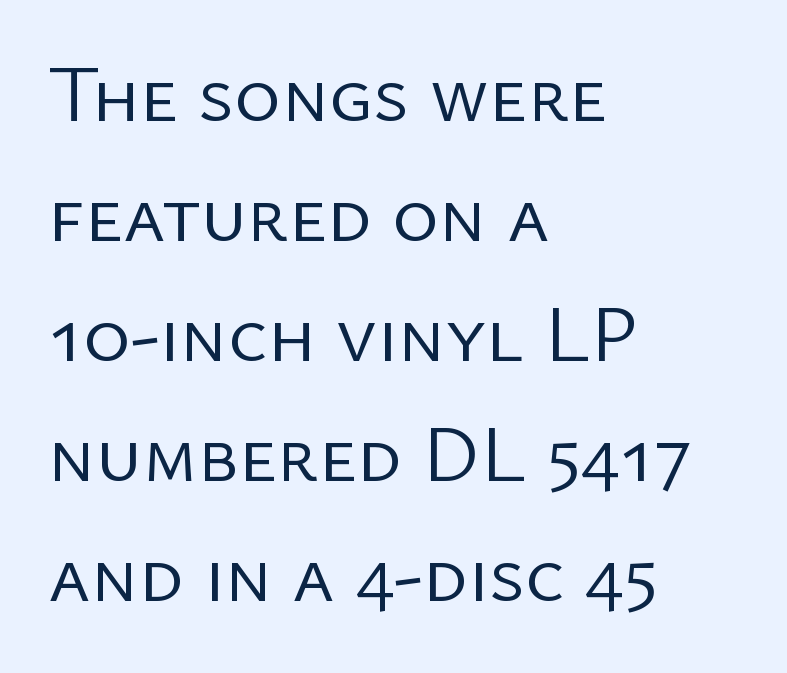
Is the letter spacing exaggerated? No — it looks like the ordinary default. Caption: multi-line text, flush left, ragged right. The passage shown is typed in a proportional face where columns would drift. The designer left line spacing at the default. The space beneath each line is pristine and unruled. Weight: regular or lighter.
